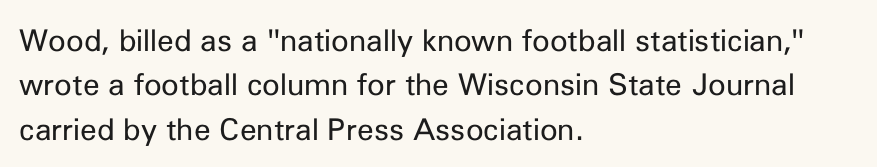
All the whitespace from short lines collects on the right. Check under the words: just untouched page. The horizontal fit of the characters is conventional and even. Grotesque or geometric, the face here clearly has no serifs.
